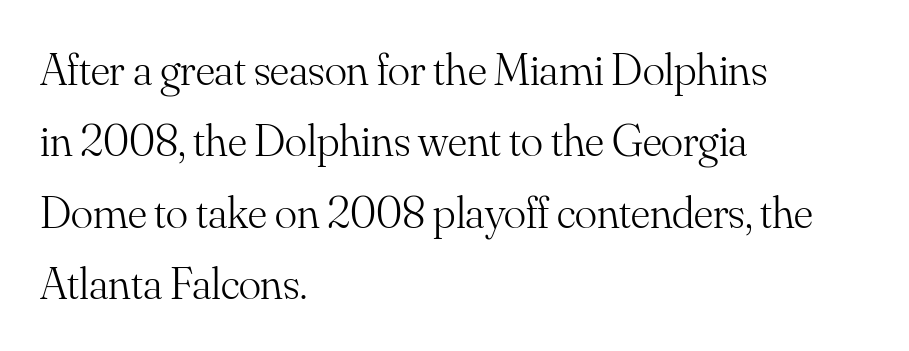
The glyphs are unaccompanied by any horizontal stroke below them. The cut favours lightness, reaching ordinary text weight at its darkest. A typesetter would label this face a serif. All the whitespace from short lines collects on the right.
